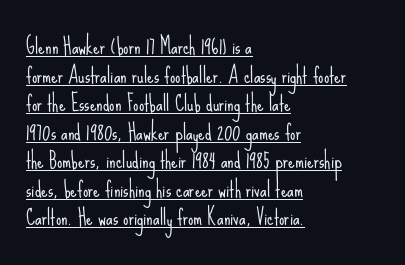
Every word sits above its own underline. A light-to-regular cut is what we see here. Words appear dense and cohesive because spacing is normal. This is the regular roman posture of the typeface.
